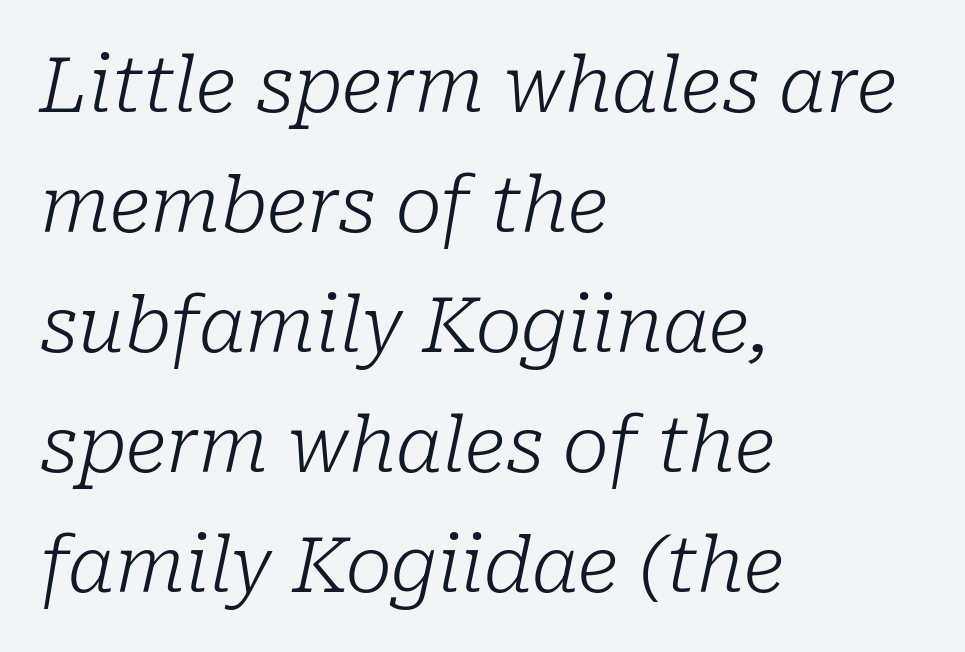
{"serif": "yes", "italic": "yes", "lean": "right", "slant_degrees": 10, "bold": "no", "weight": "light", "width": "normal", "stroke_contrast": "low", "x_height": "medium", "monospaced": "no", "underline": "no", "align": "left", "line_spacing": "normal", "line_spacing_ratio": 1.56, "letter_spacing": "normal", "letter_spacing_em": 0.0, "glyph_px": 77}
